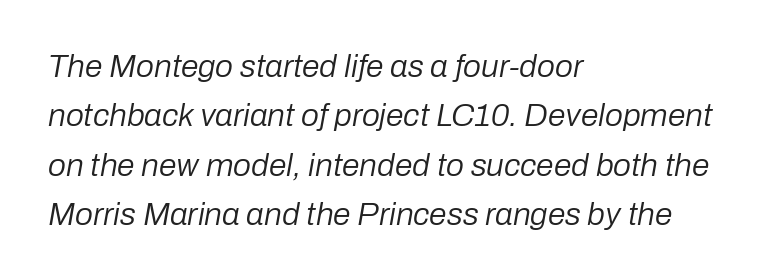
The image shows 32 px regular-weight type, italic (leaning right); set left-aligned, normal line spacing (1.54x), normal letter spacing, not underlined; low stroke contrast and a medium x-height.
